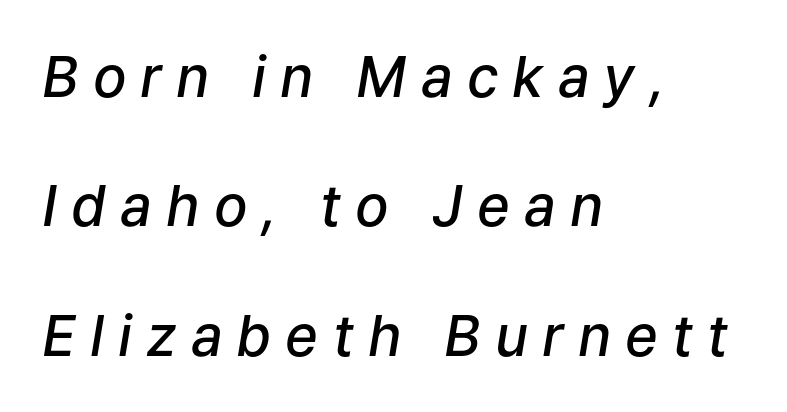
Regarding leading, the lines here are spaced well apart. Caption: semibold face, moderately heavy strokes. Proportional: the letters do not fall into vertical columns. Slant detected: the letters are inclined. Caption: expanded tracking, letters set apart.
